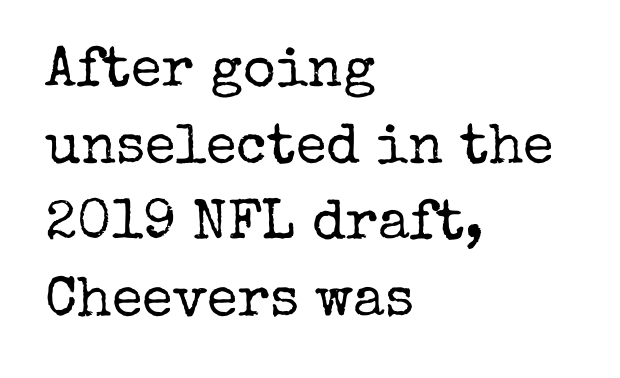
{"serif": "yes", "italic": "no", "bold": "no", "weight": "regular", "width": "normal", "stroke_contrast": "low", "x_height": "medium", "monospaced": "no", "underline": "no", "align": "left", "line_spacing": "normal", "line_spacing_ratio": 1.37, "letter_spacing": "normal", "letter_spacing_em": 0.0, "glyph_px": 56}
